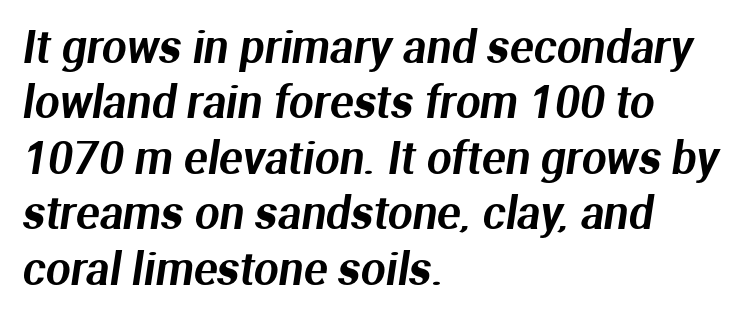
The image shows 44 px sans-serif type; set left-aligned, normal line spacing (1.26x), normal letter spacing, not underlined; medium stroke contrast and a medium x-height.
